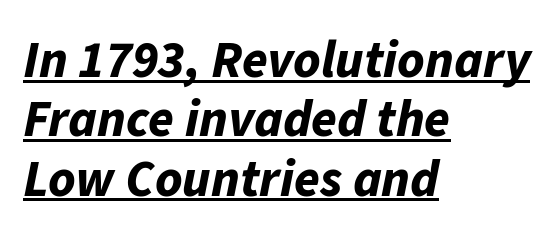
Q: Is the text bold? A: Yes.
Q: Is the text italic (slanted)? A: Yes, it leans right by about 11 degrees.
Q: Is the text underlined? A: Yes.
Q: How is the paragraph aligned? A: Left-aligned.
Q: Is the spacing between letters normal or unusually wide? A: Normal.
Q: Is the spacing between lines tight, normal or loose? A: Tight.
Q: Width (condensed, normal, or wide)? A: Normal.
Q: Stroke contrast? A: Low.
Q: x-height? A: Medium.
Q: Monospaced? A: No.
